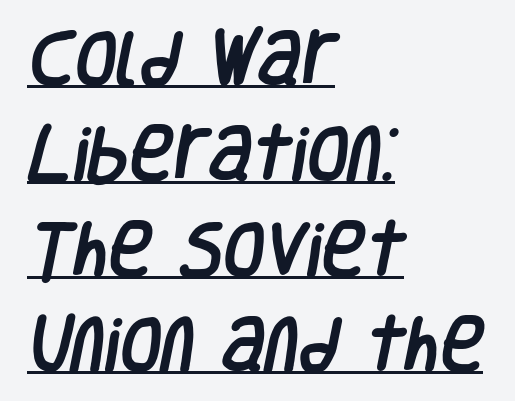
Q: Is the typeface a serif or a sans-serif typeface? A: Sans-serif.
Q: Is the text underlined? A: Yes.
Q: How is the paragraph aligned? A: Left-aligned.
Q: Is the spacing between letters normal or unusually wide? A: Normal.
Q: Is the spacing between lines tight, normal or loose? A: Normal.
Q: Width (condensed, normal, or wide)? A: Condensed.
Q: Stroke contrast? A: Low.
Q: x-height? A: Large.
Q: Monospaced? A: No.
